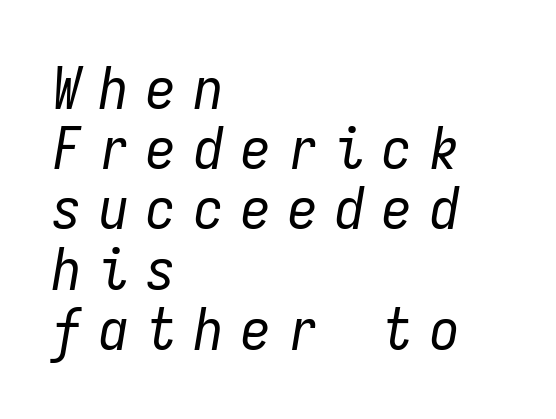
{"italic": "yes", "lean": "right", "slant_degrees": 9, "bold": "no", "weight": "regular", "width": "condensed", "stroke_contrast": "low", "x_height": "medium", "monospaced": "yes", "underline": "no", "align": "left", "line_spacing": "tight", "line_spacing_ratio": 1.02, "letter_spacing": "wide", "letter_spacing_em": 0.3, "glyph_px": 59}
